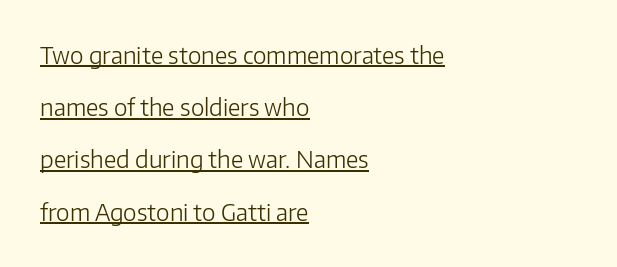
Q: Is the text bold? A: No.
Q: Is the text italic (slanted)? A: No, it is upright.
Q: Is the text underlined? A: Yes.
Q: How is the paragraph aligned? A: Left-aligned.
Q: Is the spacing between letters normal or unusually wide? A: Normal.
Q: Is the spacing between lines tight, normal or loose? A: Loose.
